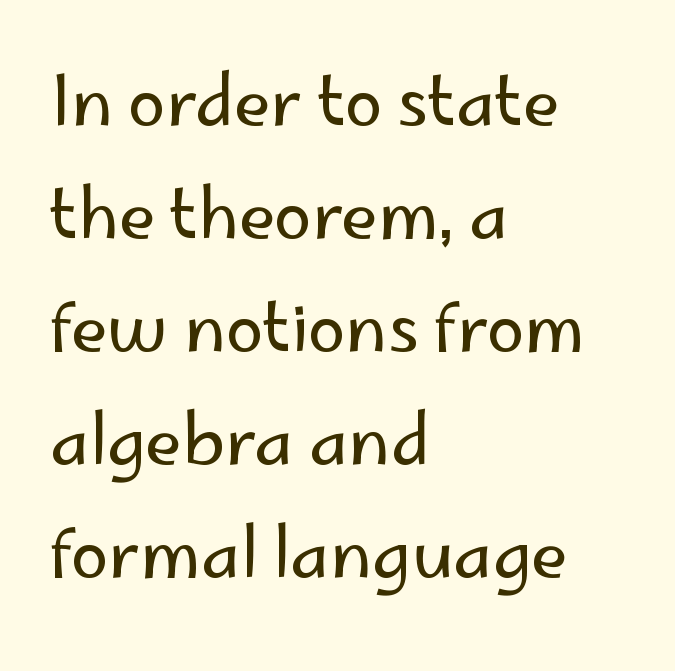
{"serif": "no", "italic": "no", "bold": "no", "weight": "regular", "width": "normal", "stroke_contrast": "low", "x_height": "small", "monospaced": "no", "underline": "no", "align": "left", "line_spacing": "normal", "line_spacing_ratio": 1.66, "letter_spacing": "normal", "letter_spacing_em": 0.0, "glyph_px": 68}
